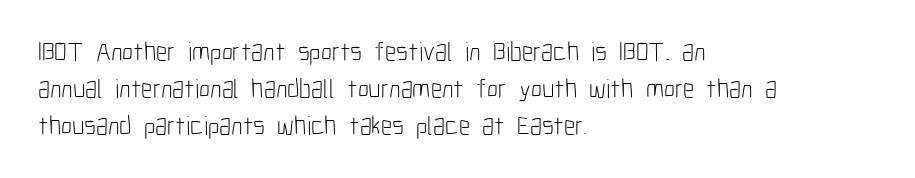
The image shows 27 px text type, upright; set left-aligned, normal line spacing (1.37x), normal letter spacing, not underlined.
